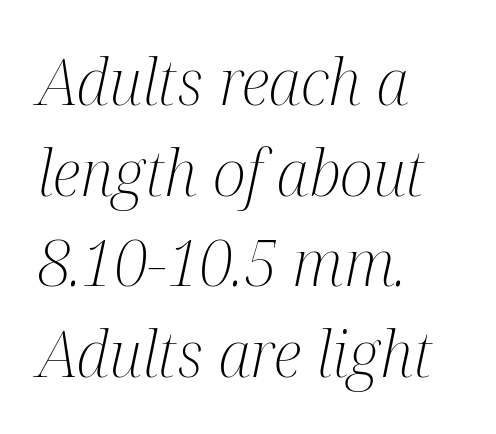
Has an underline been added? It has not. Visually the block forms a straight wall on the left and a jagged coastline on the right. Default kerning and tracking; the words read as compact shapes. What kind of face is this? One with serifs.
